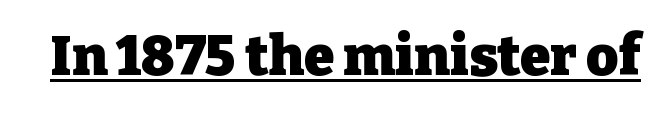
Q: Is the text bold? A: Yes.
Q: Is the text italic (slanted)? A: No, it is upright.
Q: Is the typeface a serif or a sans-serif typeface? A: Serif.
Q: Is the text underlined? A: Yes.
Q: Is the spacing between letters normal or unusually wide? A: Normal.
Q: Width (condensed, normal, or wide)? A: Normal.
Q: Stroke contrast? A: Low.
Q: x-height? A: Medium.
Q: Monospaced? A: No.
